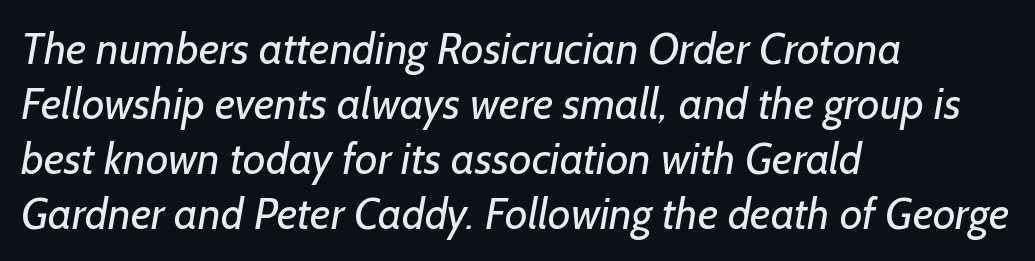
The words here are not underlined. Each new line begins a customary step beneath the previous one. Weight: regular or lighter. Letter spacing: default. Layout note: lines flush left. The passage shown is typed in a proportional face where columns would drift.
